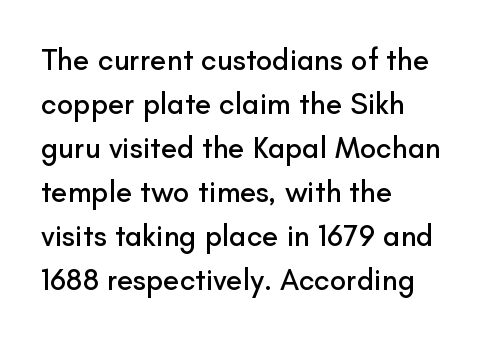
Q: Is the text italic (slanted)? A: No, it is upright.
Q: Is the typeface a serif or a sans-serif typeface? A: Sans-serif.
Q: Is the text underlined? A: No.
Q: How is the paragraph aligned? A: Left-aligned.
Q: Is the spacing between letters normal or unusually wide? A: Normal.
Q: Is the spacing between lines tight, normal or loose? A: Normal.
Q: Width (condensed, normal, or wide)? A: Normal.
Q: Stroke contrast? A: Low.
Q: x-height? A: Small.
Q: Monospaced? A: No.
